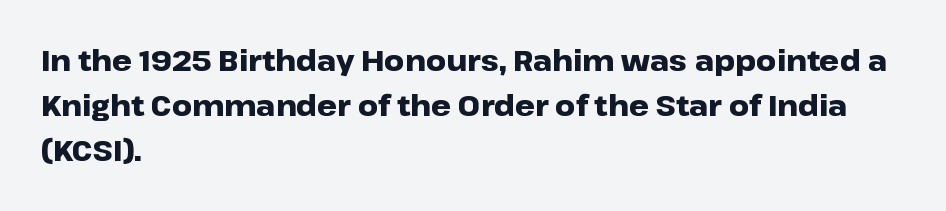
Q: Is the text bold? A: Yes.
Q: Is the text italic (slanted)? A: No, it is upright.
Q: Is the typeface a serif or a sans-serif typeface? A: Sans-serif.
Q: Is the text underlined? A: No.
Q: How is the paragraph aligned? A: Left-aligned.
Q: Is the spacing between letters normal or unusually wide? A: Normal.
Q: Is the spacing between lines tight, normal or loose? A: Normal.
Q: Width (condensed, normal, or wide)? A: Wide.
Q: Stroke contrast? A: Low.
Q: x-height? A: Medium.
Q: Monospaced? A: No.
